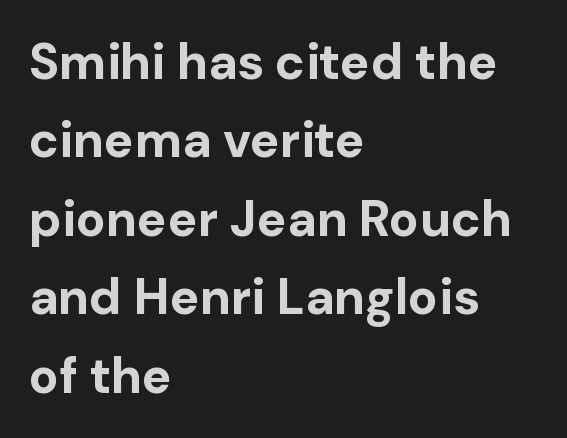
Q: Is the text bold? A: Yes.
Q: Is the text italic (slanted)? A: No, it is upright.
Q: Is the typeface a serif or a sans-serif typeface? A: Sans-serif.
Q: Is the text underlined? A: No.
Q: How is the paragraph aligned? A: Left-aligned.
Q: Is the spacing between letters normal or unusually wide? A: Normal.
Q: Is the spacing between lines tight, normal or loose? A: Normal.
Q: Width (condensed, normal, or wide)? A: Normal.
Q: Stroke contrast? A: Low.
Q: x-height? A: Medium.
Q: Monospaced? A: No.
